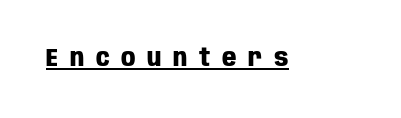
Q: Is the text bold? A: Yes.
Q: Is the text italic (slanted)? A: No, it is upright.
Q: Is the text underlined? A: Yes.
Q: Is the spacing between letters normal or unusually wide? A: Unusually wide.
